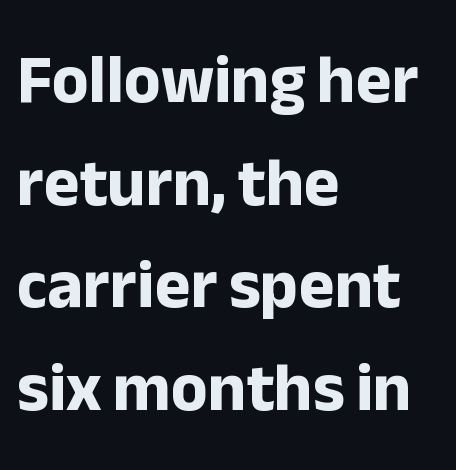
{"serif": "no", "italic": "no", "bold": "yes", "weight": "bold", "width": "normal", "stroke_contrast": "low", "x_height": "medium", "monospaced": "no", "underline": "no", "align": "left", "line_spacing": "normal", "line_spacing_ratio": 1.51, "letter_spacing": "normal", "letter_spacing_em": 0.0, "glyph_px": 68}
